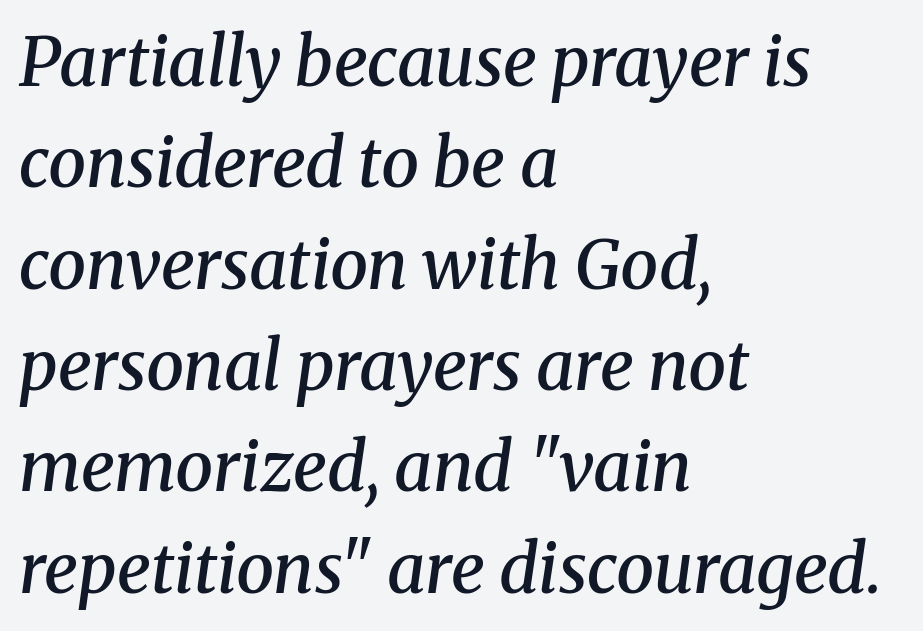
The image shows 68 px semibold serif type, italic (leaning right); set left-aligned, normal line spacing (1.49x), normal letter spacing, not underlined; medium stroke contrast and a medium x-height.
